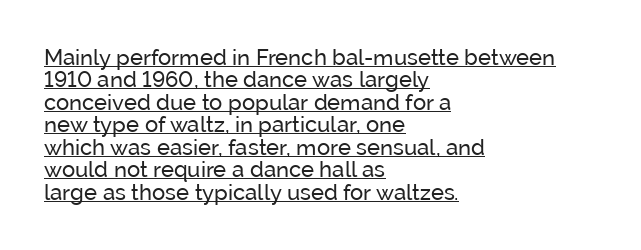
Compared with a centered layout, this one pins lines to the left instead. Stroke thickness stays within the range of a standard reading face or lighter. The vertical gap from one line to the next is small. A roman cut, with each character standing at attention. The letterforms sit shoulder to shoulder at normal distance.
